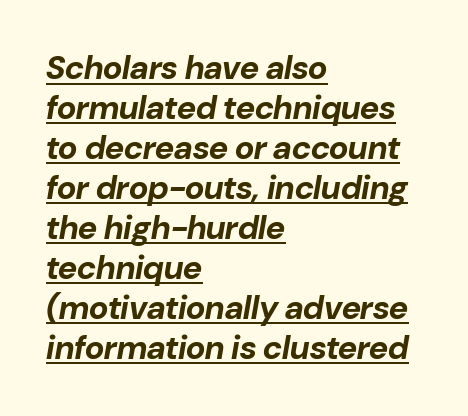
{"italic": "yes", "lean": "right", "slant_degrees": 10, "bold": "yes", "weight": "bold", "width": "normal", "stroke_contrast": "low", "x_height": "medium", "monospaced": "no", "underline": "yes", "align": "left", "line_spacing_ratio": 1.21, "letter_spacing": "normal", "letter_spacing_em": 0.0, "glyph_px": 33}
